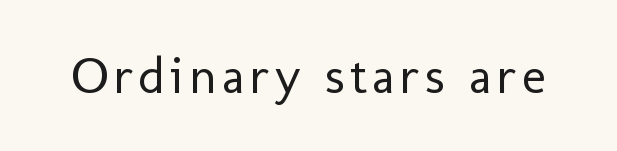
Q: Is the text bold? A: No.
Q: Is the text italic (slanted)? A: No, it is upright.
Q: Is the typeface a serif or a sans-serif typeface? A: Sans-serif.
Q: Is the text underlined? A: No.
Q: Width (condensed, normal, or wide)? A: Normal.
Q: Stroke contrast? A: Low.
Q: x-height? A: Medium.
Q: Monospaced? A: No.
